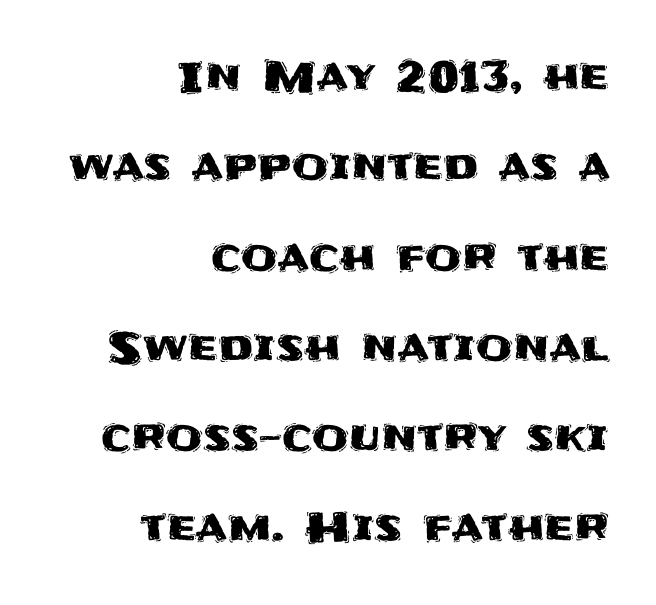
Leading: increased. Font category for this specimen: sans-serif. Plain, unruled lines of type. The face used here is proportionally spaced, like ordinary book or web type. Standard letterfit; no display-style spreading of the glyphs.
